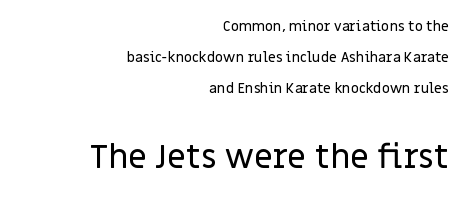
Q: Is the text italic (slanted)? A: No, it is upright.
Q: Is the typeface a serif or a sans-serif typeface? A: Sans-serif.
Q: Is the text underlined? A: No.
Q: How is the paragraph aligned? A: Right-aligned.
Q: Is the spacing between letters normal or unusually wide? A: Normal.
Q: Is the spacing between lines tight, normal or loose? A: Loose.
Q: Which block of text is set in a larger size, the first (top) or the second (bottom)? A: The second (bottom) one.
Q: Width (condensed, normal, or wide)? A: Normal.
Q: Stroke contrast? A: Low.
Q: x-height? A: Large.
Q: Monospaced? A: No.
